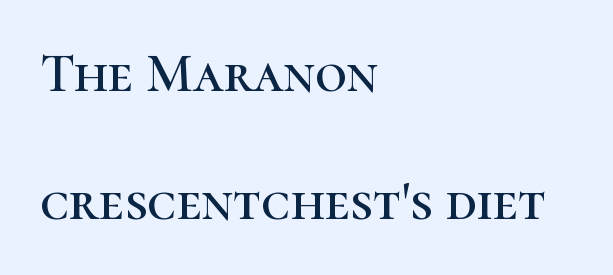
The image shows 55 px serif type, upright; set left-aligned, loose line spacing (2.32x), normal letter spacing, not underlined; high stroke contrast and a medium x-height.
